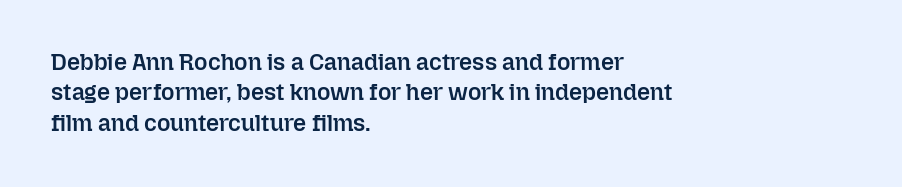
{"italic": "no", "bold": "semi", "underline": "no", "align": "left", "line_spacing": "normal", "line_spacing_ratio": 1.32, "letter_spacing": "normal", "letter_spacing_em": 0.0, "glyph_px": 23}
